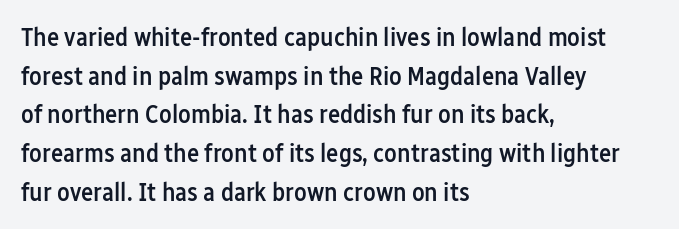
What stands out about the letter spacing? Nothing — it is the standard amount. Where is the straight margin? On the left. The glyphs are unaccompanied by any horizontal stroke below them. Is there any slant? The stems are plumb. The leading is moderate, giving the passage an even texture.
